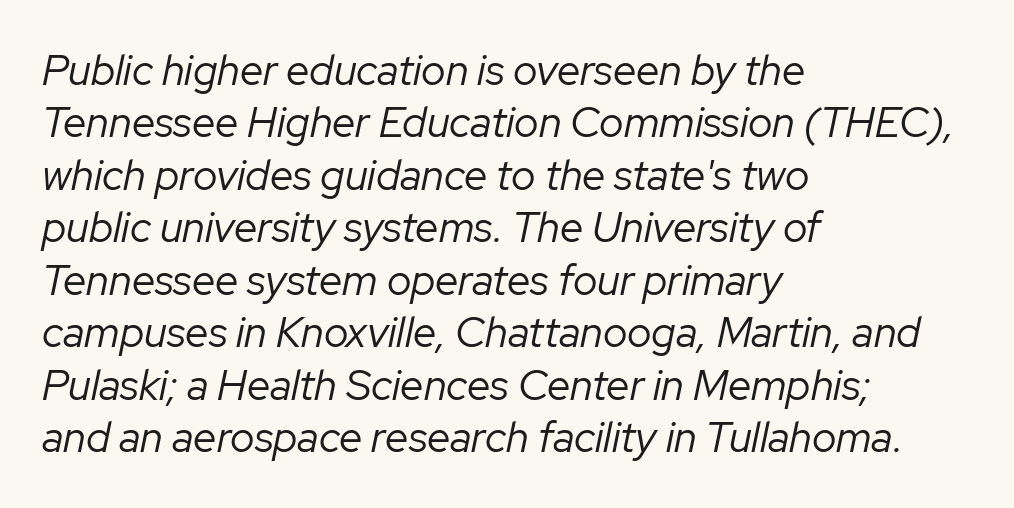
Q: Is the text bold? A: No.
Q: Is the text italic (slanted)? A: Yes, it leans right by about 12 degrees.
Q: Is the text underlined? A: No.
Q: How is the paragraph aligned? A: Left-aligned.
Q: Is the spacing between letters normal or unusually wide? A: Normal.
Q: Is the spacing between lines tight, normal or loose? A: Normal.
Q: Width (condensed, normal, or wide)? A: Normal.
Q: Stroke contrast? A: Low.
Q: x-height? A: Medium.
Q: Monospaced? A: No.
